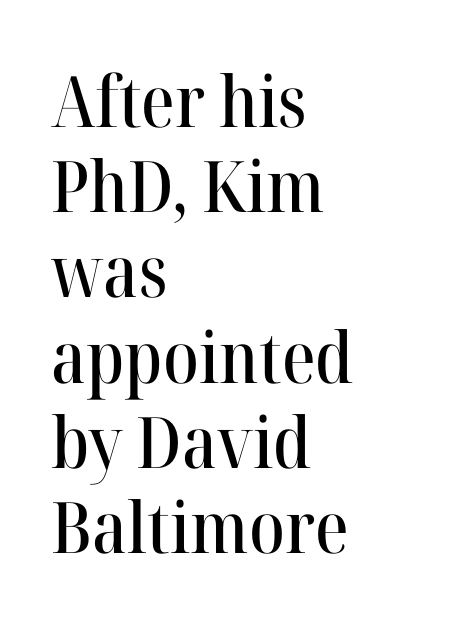
The image shows 71 px serif type, upright; set left-aligned, line spacing 1.2x, normal letter spacing, not underlined; high stroke contrast and a medium x-height.
